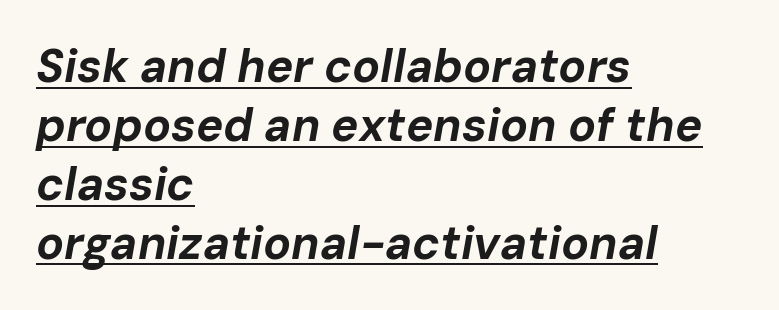
{"italic": "yes", "lean": "right", "slant_degrees": 10, "bold": "yes", "weight": "bold", "width": "normal", "stroke_contrast": "low", "x_height": "medium", "monospaced": "no", "underline": "yes", "align": "left", "line_spacing": "normal", "line_spacing_ratio": 1.28, "letter_spacing": "normal", "letter_spacing_em": 0.0, "glyph_px": 46}
